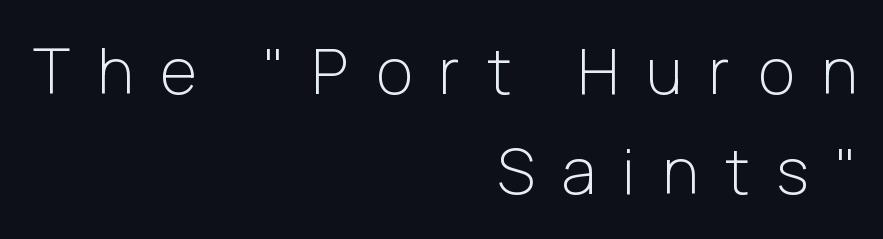
Q: Is the text bold? A: No.
Q: Is the text italic (slanted)? A: No, it is upright.
Q: Is the typeface a serif or a sans-serif typeface? A: Sans-serif.
Q: Is the text underlined? A: No.
Q: How is the paragraph aligned? A: Right-aligned.
Q: Is the spacing between letters normal or unusually wide? A: Unusually wide.
Q: Is the spacing between lines tight, normal or loose? A: Normal.
Q: Width (condensed, normal, or wide)? A: Normal.
Q: Stroke contrast? A: Low.
Q: x-height? A: Medium.
Q: Monospaced? A: No.
